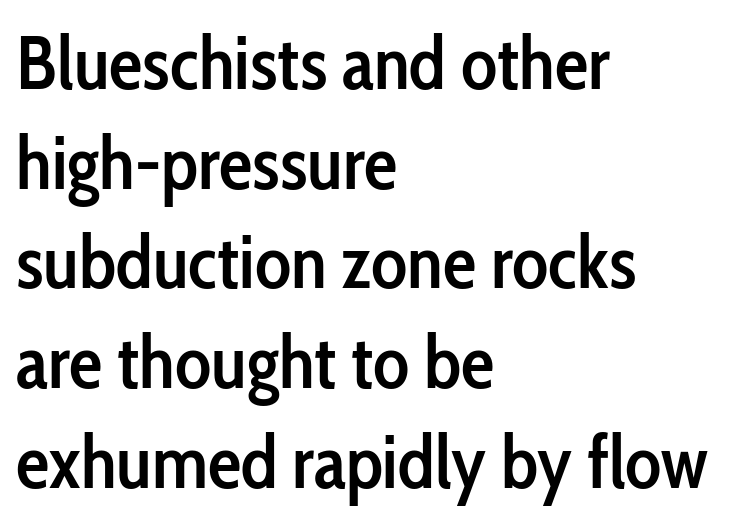
A typesetter would mark this as roman, not italic. To sum up the face: it is a sans, with no serifs. Each word holds together tightly as a unit, with standard inter-letter gaps. All the whitespace from short lines collects on the right.
